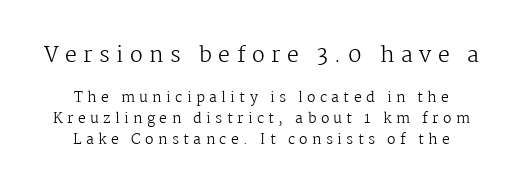
Q: Is the text bold? A: No.
Q: Is the text italic (slanted)? A: No, it is upright.
Q: Is the text underlined? A: No.
Q: How is the paragraph aligned? A: Centered.
Q: Is the spacing between letters normal or unusually wide? A: Unusually wide.
Q: Is the spacing between lines tight, normal or loose? A: Normal.
Q: Which block of text is set in a larger size, the first (top) or the second (bottom)? A: The first (top) one.
